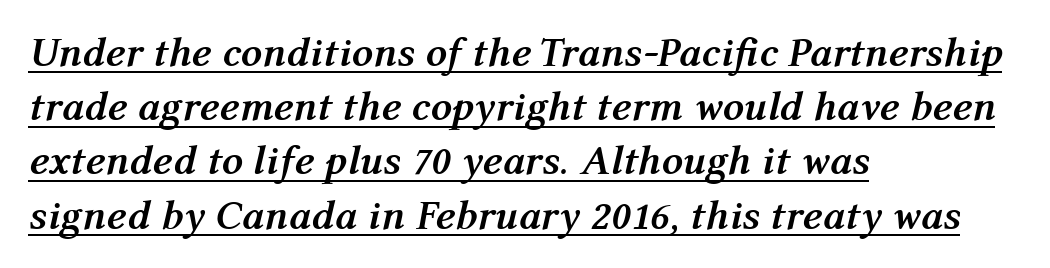
{"italic": "yes", "lean": "right", "slant_degrees": 12, "bold": "yes", "weight": "semibold", "width": "normal", "stroke_contrast": "medium", "x_height": "medium", "monospaced": "no", "underline": "yes", "align": "left", "line_spacing": "normal", "line_spacing_ratio": 1.29, "letter_spacing": "normal", "letter_spacing_em": 0.0, "glyph_px": 42}
